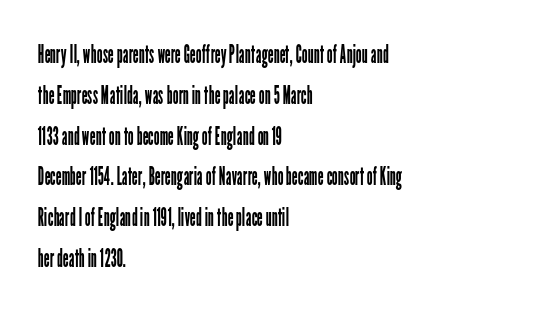
{"italic": "no", "bold": "no", "underline": "no", "align": "left", "line_spacing": "normal", "line_spacing_ratio": 1.57, "letter_spacing": "normal", "letter_spacing_em": 0.0, "glyph_px": 26}
